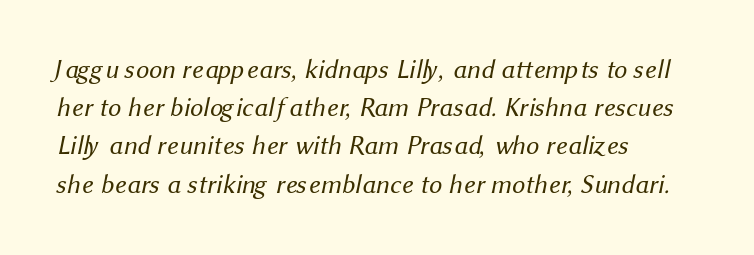
Q: Is the text bold? A: No.
Q: Is the text underlined? A: No.
Q: How is the paragraph aligned? A: Left-aligned.
Q: Is the spacing between letters normal or unusually wide? A: Normal.
Q: Is the spacing between lines tight, normal or loose? A: Normal.
